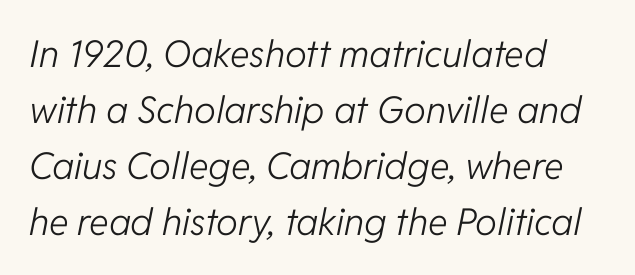
The image shows 37 px light type, italic (leaning right); set left-aligned, normal line spacing (1.51x), normal letter spacing, not underlined; low stroke contrast and a medium x-height.
